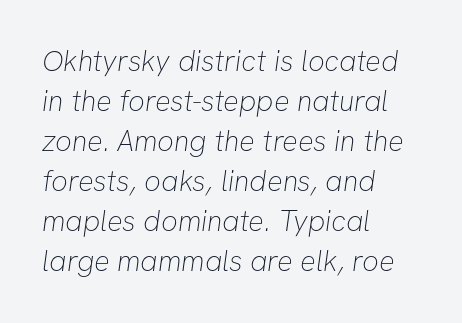
The image shows 29 px thin sans-serif type; set left-aligned, normal line spacing (1.38x), normal letter spacing, not underlined; low stroke contrast and a medium x-height.
